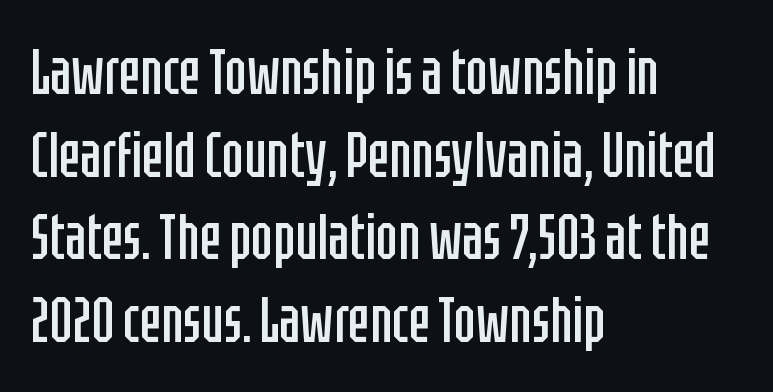
The image shows 64 px regular-weight, condensed sans-serif type, upright; set left-aligned, normal line spacing (1.29x), normal letter spacing, not underlined; low stroke contrast and a large x-height.
